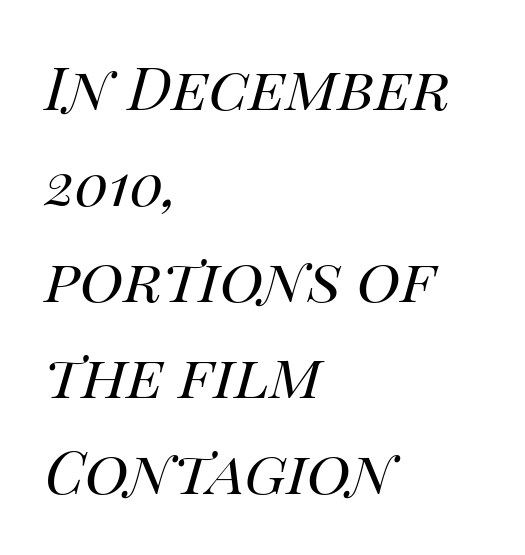
{"italic": "yes", "lean": "right", "slant_degrees": 14, "bold": "no", "weight": "regular", "width": "normal", "stroke_contrast": "high", "x_height": "large", "monospaced": "no", "underline": "no", "align": "left", "line_spacing": "normal", "line_spacing_ratio": 1.6, "letter_spacing": "normal", "letter_spacing_em": 0.0, "glyph_px": 60}
